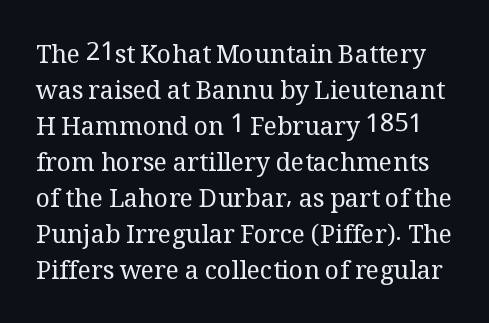
{"italic": "no", "bold": "no", "underline": "no", "line_spacing": "normal", "line_spacing_ratio": 1.44, "letter_spacing": "normal", "letter_spacing_em": 0.0, "glyph_px": 25}
